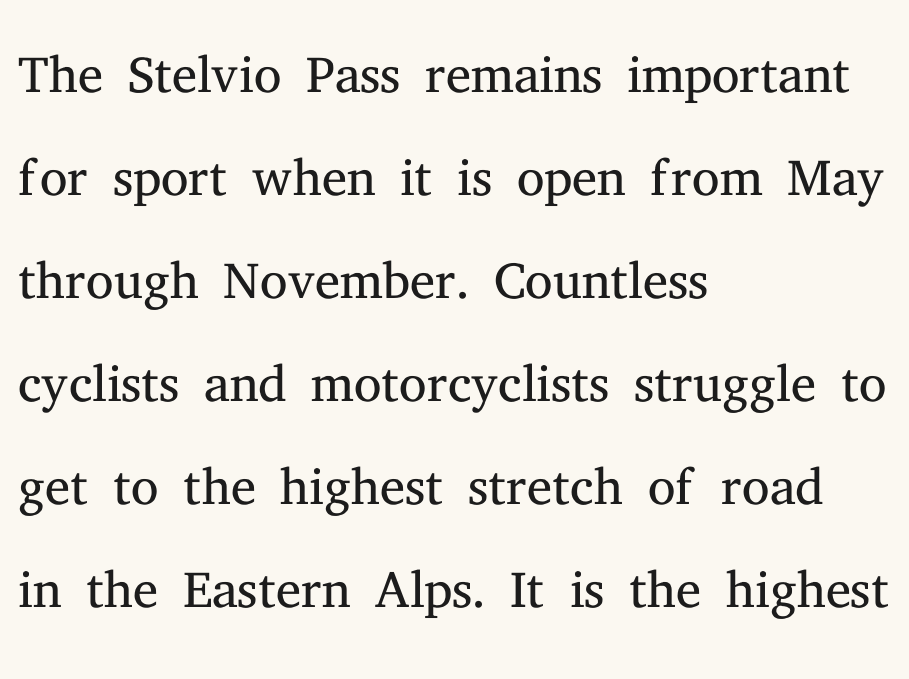
Q: Is the text bold? A: No.
Q: Is the text italic (slanted)? A: No, it is upright.
Q: Is the typeface a serif or a sans-serif typeface? A: Serif.
Q: Is the text underlined? A: No.
Q: How is the paragraph aligned? A: Left-aligned.
Q: Is the spacing between letters normal or unusually wide? A: Normal.
Q: Is the spacing between lines tight, normal or loose? A: Normal.
Q: Width (condensed, normal, or wide)? A: Normal.
Q: Stroke contrast? A: Medium.
Q: x-height? A: Medium.
Q: Monospaced? A: No.
